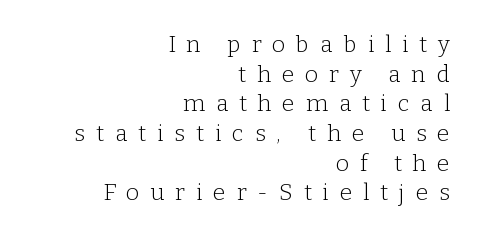
{"italic": "no", "bold": "no", "underline": "no", "align": "right", "line_spacing": "normal", "line_spacing_ratio": 1.29, "letter_spacing": "wide", "letter_spacing_em": 0.47, "glyph_px": 23}
